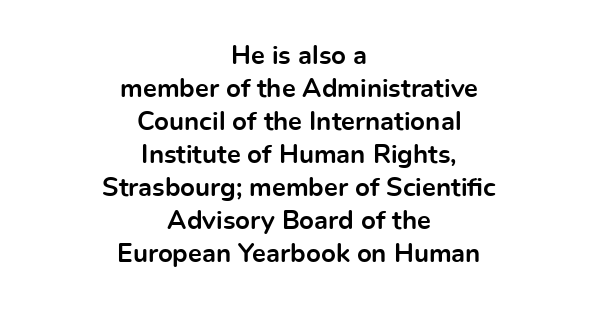
The image shows 26 px bold type, upright; set centered, normal line spacing (1.27x), normal letter spacing, not underlined.
